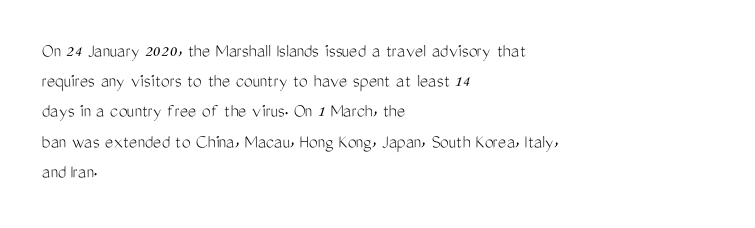
Q: Is the text bold? A: No.
Q: Is the text italic (slanted)? A: No, it is upright.
Q: Is the text underlined? A: No.
Q: How is the paragraph aligned? A: Left-aligned.
Q: Is the spacing between letters normal or unusually wide? A: Normal.
Q: Is the spacing between lines tight, normal or loose? A: Normal.
